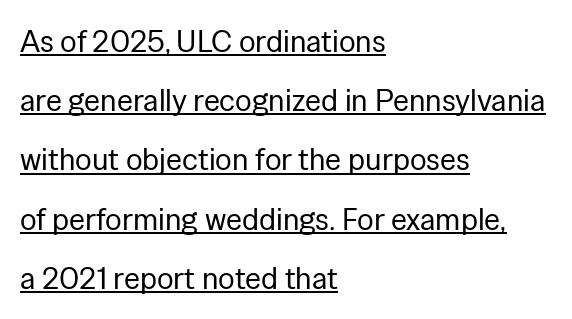
{"serif": "no", "italic": "no", "bold": "no", "weight": "regular", "width": "normal", "stroke_contrast": "low", "x_height": "medium", "monospaced": "no", "underline": "yes", "align": "left", "line_spacing": "loose", "line_spacing_ratio": 1.91, "letter_spacing": "normal", "letter_spacing_em": 0.0, "glyph_px": 31}
